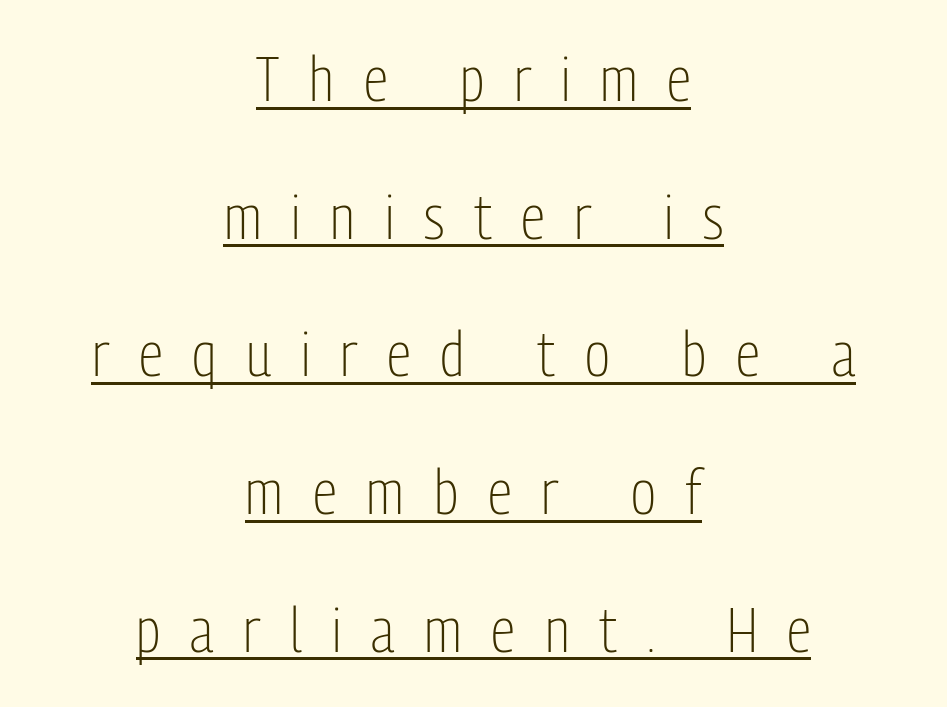
The lines are quadded center. This rendering features underlined lettering. The letterforms sit at book weight or below. The font's upright variant was chosen for this text.
